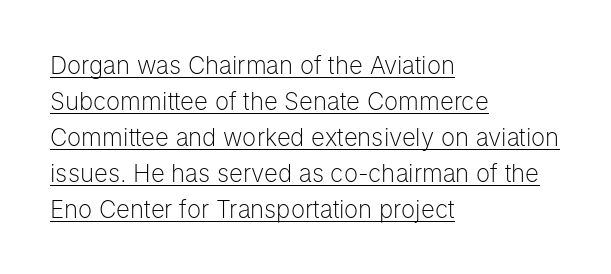
The image shows 24 px text type, upright; set left-aligned, normal line spacing (1.5x), normal letter spacing, underlined.
